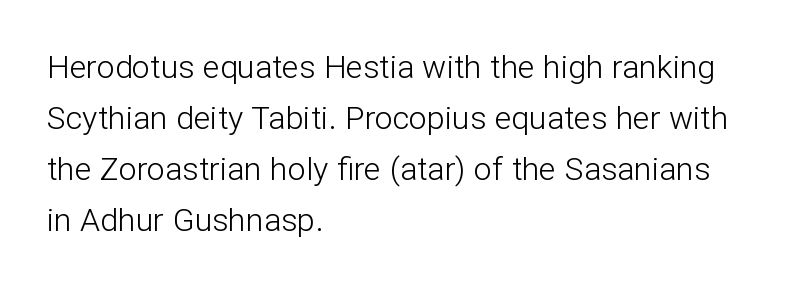
{"serif": "no", "italic": "no", "bold": "no", "weight": "light", "width": "normal", "stroke_contrast": "low", "x_height": "medium", "monospaced": "no", "underline": "no", "align": "left", "line_spacing": "normal", "line_spacing_ratio": 1.59, "letter_spacing": "normal", "letter_spacing_em": 0.0, "glyph_px": 32}
